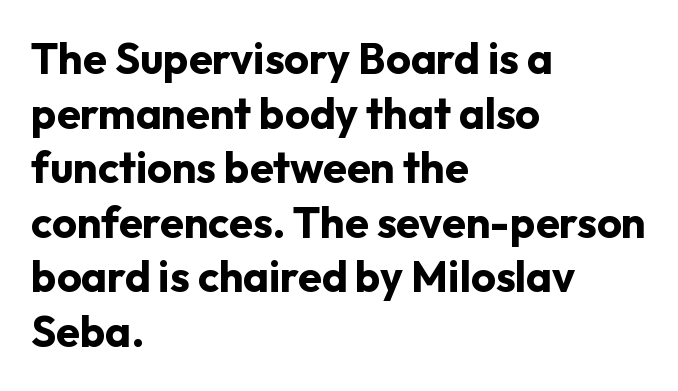
{"serif": "no", "italic": "no", "bold": "yes", "weight": "bold", "width": "normal", "stroke_contrast": "low", "x_height": "medium", "monospaced": "no", "underline": "no", "align": "left", "line_spacing": "normal", "line_spacing_ratio": 1.27, "letter_spacing": "normal", "letter_spacing_em": 0.0, "glyph_px": 43}
